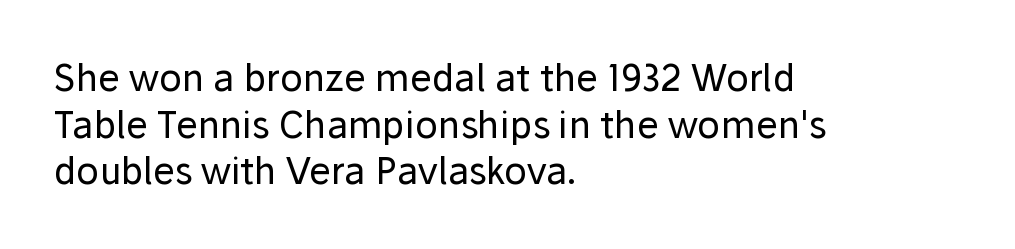
Q: Is the text bold? A: No.
Q: Is the text italic (slanted)? A: No, it is upright.
Q: Is the typeface a serif or a sans-serif typeface? A: Sans-serif.
Q: Is the text underlined? A: No.
Q: How is the paragraph aligned? A: Left-aligned.
Q: Is the spacing between letters normal or unusually wide? A: Normal.
Q: Is the spacing between lines tight, normal or loose? A: Normal.
Q: Width (condensed, normal, or wide)? A: Normal.
Q: Stroke contrast? A: Low.
Q: x-height? A: Medium.
Q: Monospaced? A: No.
